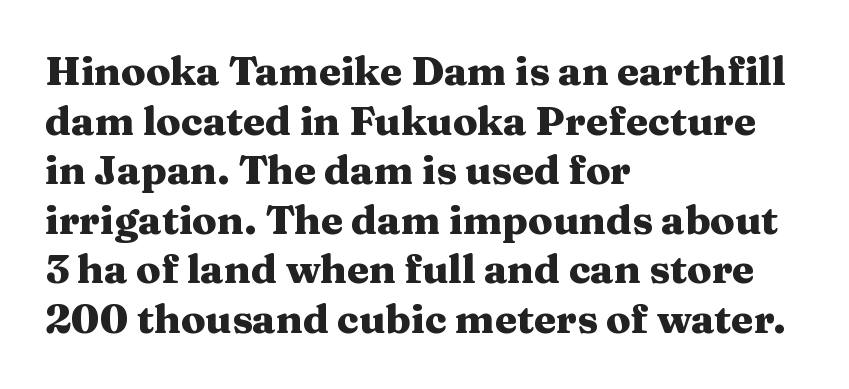
The image shows 40 px heavy, wide serif type, upright; set left-aligned, line spacing 1.24x, normal letter spacing, not underlined; medium stroke contrast and a medium x-height.
